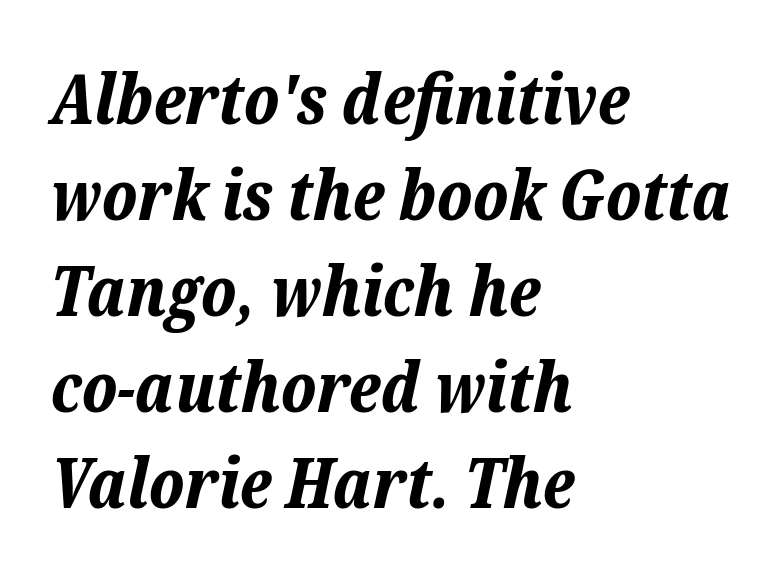
{"italic": "yes", "lean": "right", "slant_degrees": 12, "bold": "yes", "weight": "bold", "width": "normal", "stroke_contrast": "low", "x_height": "medium", "monospaced": "no", "underline": "no", "align": "left", "line_spacing": "normal", "line_spacing_ratio": 1.39, "letter_spacing": "normal", "letter_spacing_em": 0.0, "glyph_px": 69}
